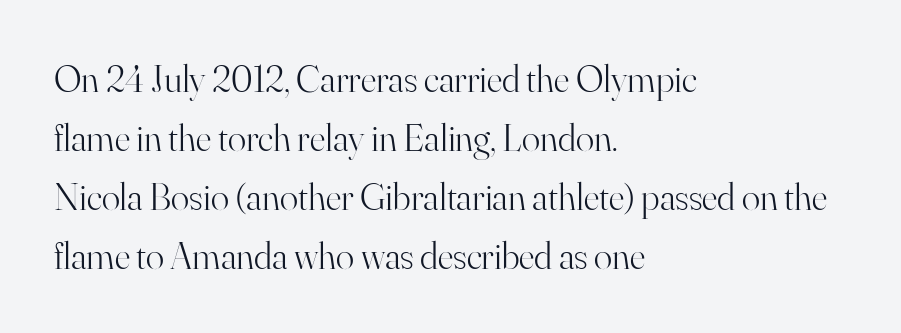
Every character sits straight up, as roman type does. This sample uses a serif face. Looks like regular typesetting: each glyph gets only the width it needs. Each row of text sits above clean, open space.
